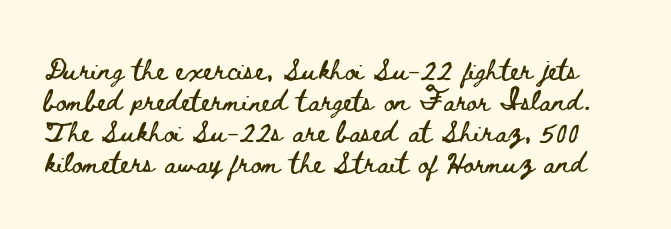
Look at the tracking — it's just the regular setting, nothing added. Type without underlining. Leading: standard.
